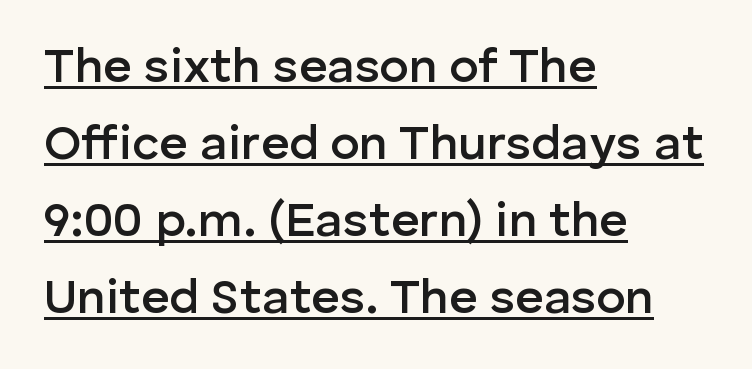
{"serif": "no", "italic": "no", "bold": "semi", "weight": "semibold", "width": "normal", "stroke_contrast": "low", "x_height": "medium", "monospaced": "no", "underline": "yes", "align": "left", "line_spacing": "normal", "line_spacing_ratio": 1.57, "letter_spacing": "normal", "letter_spacing_em": 0.0, "glyph_px": 49}
